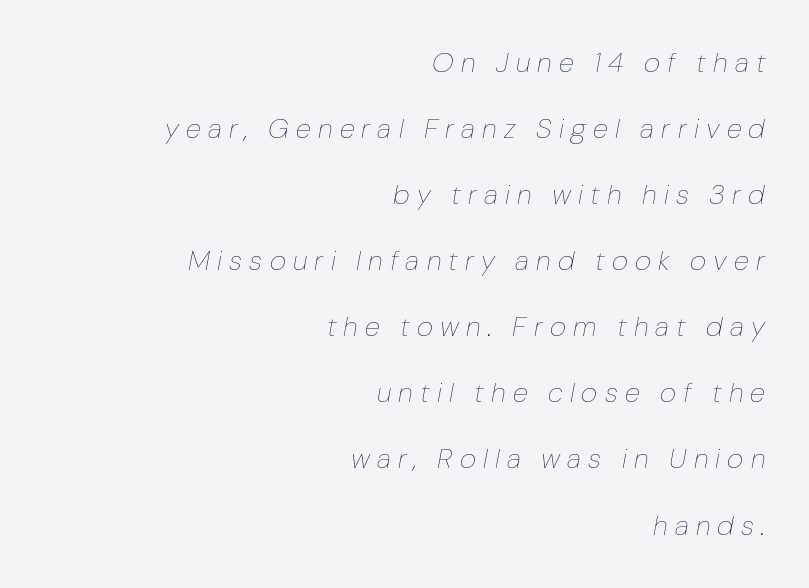
Q: Is the text bold? A: No.
Q: Is the text italic (slanted)? A: Yes, it leans right by about 10 degrees.
Q: Is the text underlined? A: No.
Q: How is the paragraph aligned? A: Right-aligned.
Q: Is the spacing between letters normal or unusually wide? A: Unusually wide.
Q: Is the spacing between lines tight, normal or loose? A: Loose.
Q: Width (condensed, normal, or wide)? A: Normal.
Q: Stroke contrast? A: Low.
Q: x-height? A: Medium.
Q: Monospaced? A: No.
